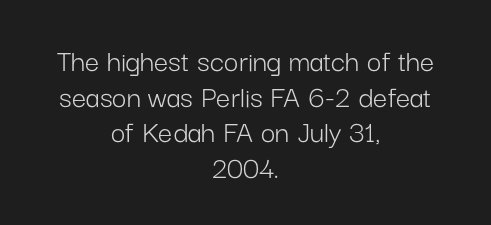
The image shows 32 px light sans-serif type, upright; set centered, tight line spacing (1.11x), normal letter spacing, not underlined; low stroke contrast and a medium x-height.
